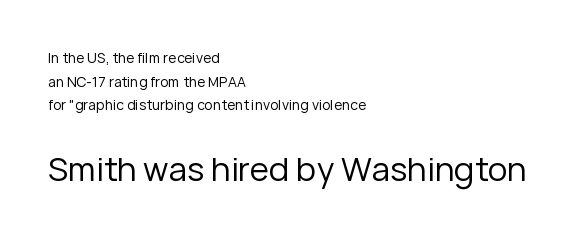
The image shows 33 px regular-weight sans-serif type, upright; set left-aligned, normal line spacing (1.68x), normal letter spacing, not underlined; the second (bottom) block is 2.36x larger; low stroke contrast and a medium x-height.
